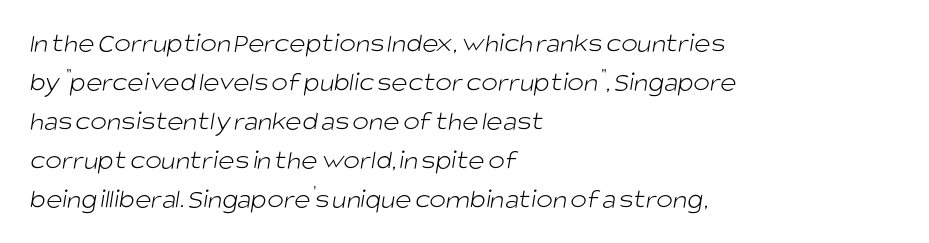
{"serif": "no", "bold": "no", "weight": "light", "width": "normal", "stroke_contrast": "low", "x_height": "large", "monospaced": "no", "underline": "no", "align": "left", "line_spacing": "normal", "line_spacing_ratio": 1.39, "letter_spacing": "normal", "letter_spacing_em": 0.0, "glyph_px": 28}
